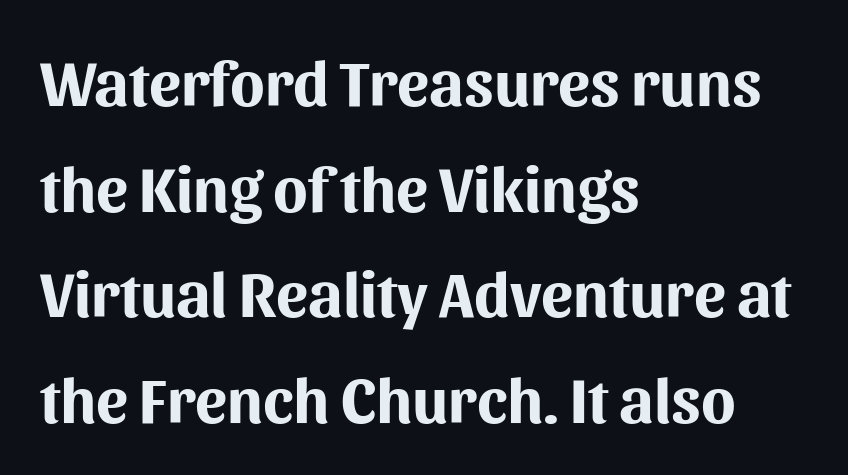
Q: Is the text bold? A: Yes.
Q: Is the text italic (slanted)? A: No, it is upright.
Q: Is the typeface a serif or a sans-serif typeface? A: Sans-serif.
Q: Is the text underlined? A: No.
Q: How is the paragraph aligned? A: Left-aligned.
Q: Is the spacing between letters normal or unusually wide? A: Normal.
Q: Is the spacing between lines tight, normal or loose? A: Normal.
Q: Width (condensed, normal, or wide)? A: Normal.
Q: Stroke contrast? A: Medium.
Q: x-height? A: Medium.
Q: Monospaced? A: No.
